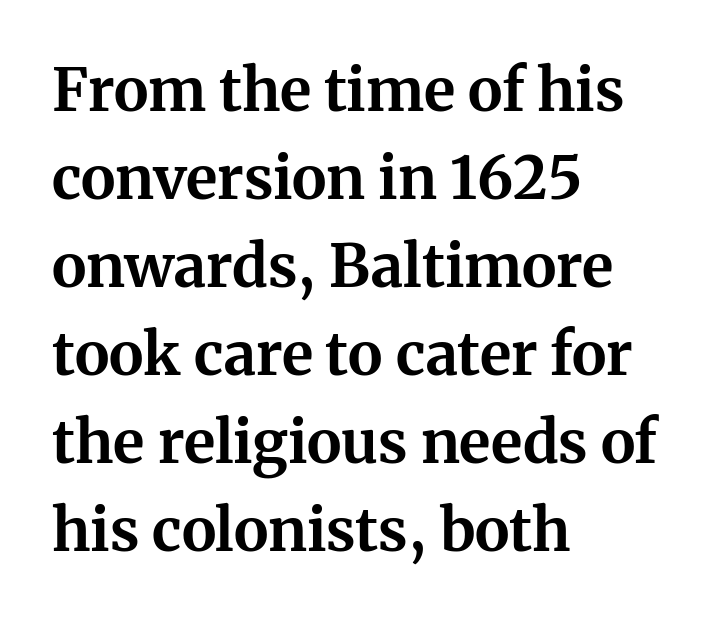
The rendering uses natural spacing where letterforms have individual widths. Normally led — the rows are evenly, conventionally spaced. Typeset ragged right — the left edge is the straight one. The letters sit at their default tracking, neither squeezed nor spread.
